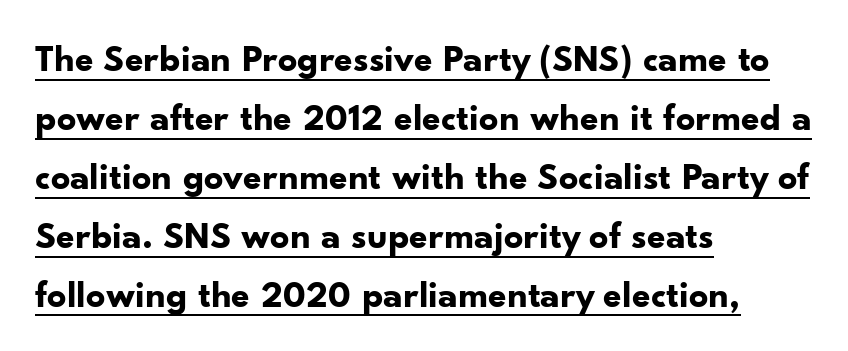
{"serif": "no", "italic": "no", "bold": "yes", "weight": "bold", "width": "normal", "stroke_contrast": "low", "x_height": "small", "monospaced": "no", "underline": "yes", "align": "left", "line_spacing": "normal", "line_spacing_ratio": 1.55, "letter_spacing": "normal", "letter_spacing_em": 0.0, "glyph_px": 38}
